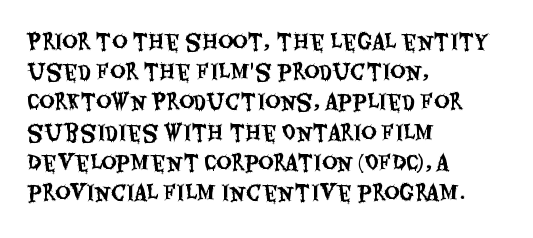
The lines sit at an ordinary, default distance from one another. In terms of posture, this sample is upright. What stands out about the letter spacing? Nothing — it is the standard amount. Leftover space on each line is placed entirely after the last word. Check the space under the baseline: it is left empty.
